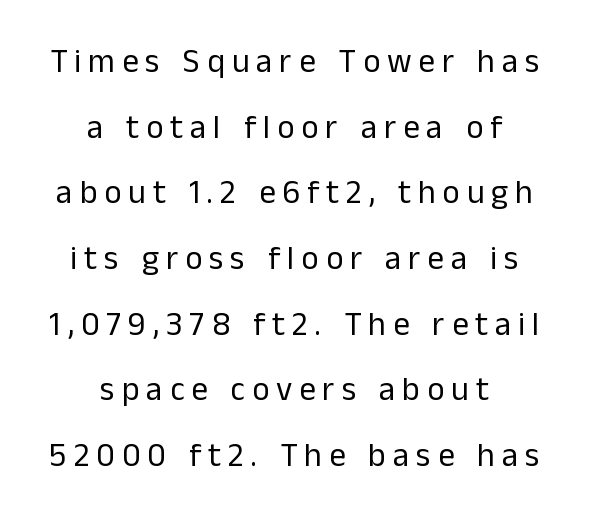
Stems and bowls with no extra thickness — not bold. Decoration check: the copy has no underline. The lines are quadded center. The lettering holds an erect, upright posture throughout. The designer went with a sans here, leaving each stem footless. This sample uses expanded letter spacing, leaving extra air between glyphs.
